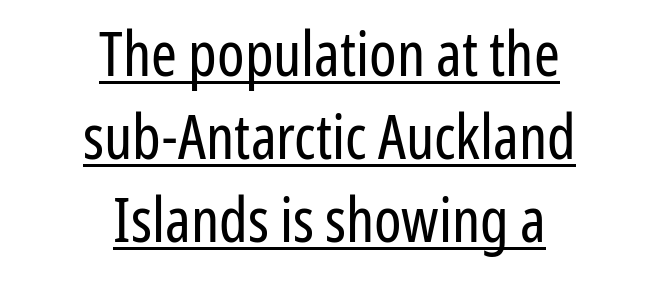
The image shows 62 px regular-weight, condensed sans-serif type, upright; set centered, normal line spacing (1.34x), normal letter spacing, underlined; low stroke contrast and a medium x-height.
